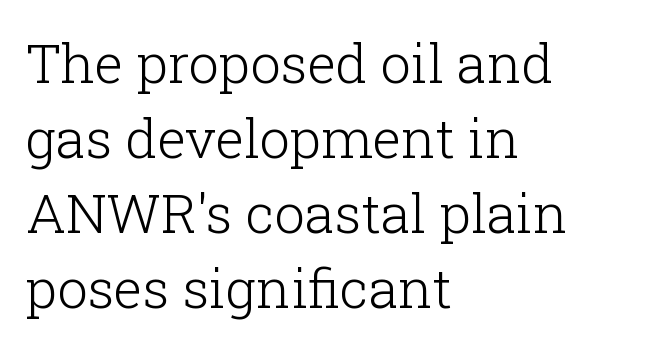
{"serif": "yes", "italic": "no", "bold": "no", "weight": "light", "width": "normal", "stroke_contrast": "low", "x_height": "medium", "monospaced": "no", "underline": "no", "align": "left", "line_spacing": "normal", "line_spacing_ratio": 1.39, "letter_spacing": "normal", "letter_spacing_em": 0.0, "glyph_px": 54}
